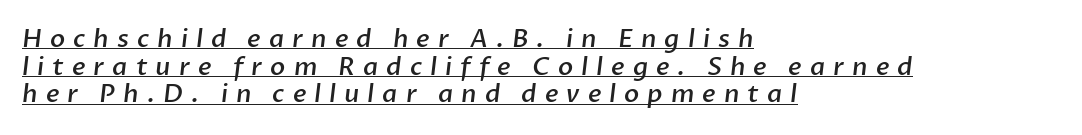
{"bold": "semi", "underline": "yes", "align": "left", "line_spacing": "tight", "line_spacing_ratio": 1.11, "letter_spacing": "wide", "letter_spacing_em": 0.32, "glyph_px": 25}
